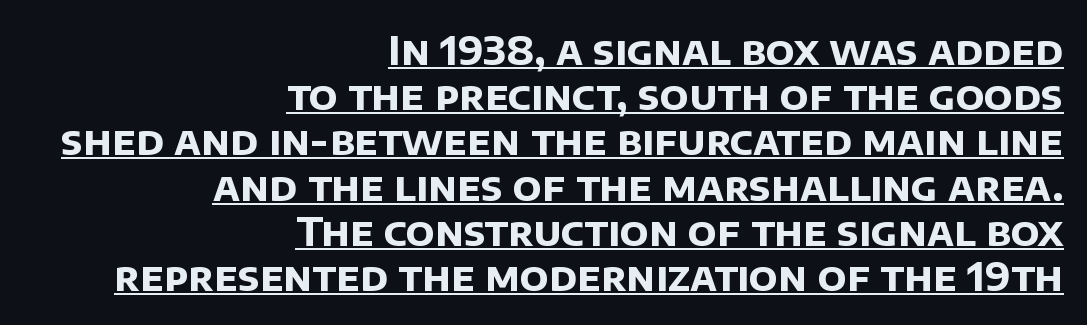
Line endings align vertically; line beginnings do not. Nothing sits at the stroke ends, so this counts as sans-serif. The strokes are fattened all the way to bold. Check the space under the baseline: a stroke is drawn there.
